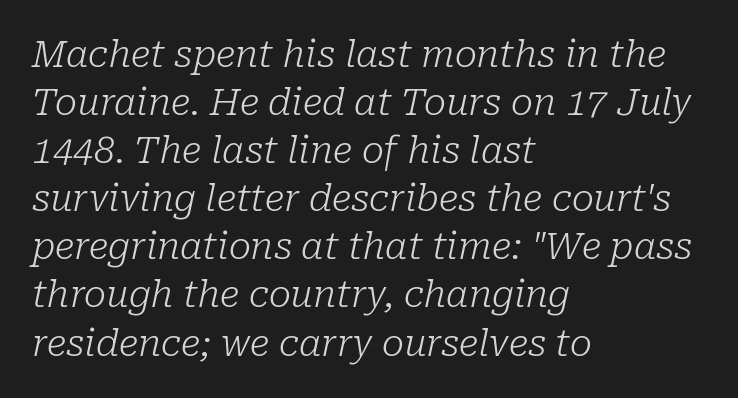
The image shows 37 px light serif type, italic (leaning right); set left-aligned, normal line spacing (1.3x), normal letter spacing, not underlined; low stroke contrast and a medium x-height.
